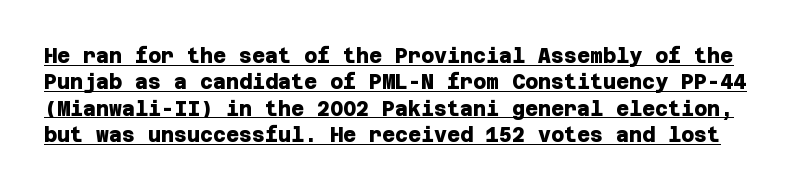
{"bold": "yes", "underline": "yes", "line_spacing": "normal", "line_spacing_ratio": 1.32, "letter_spacing": "normal", "letter_spacing_em": 0.0, "glyph_px": 20}
